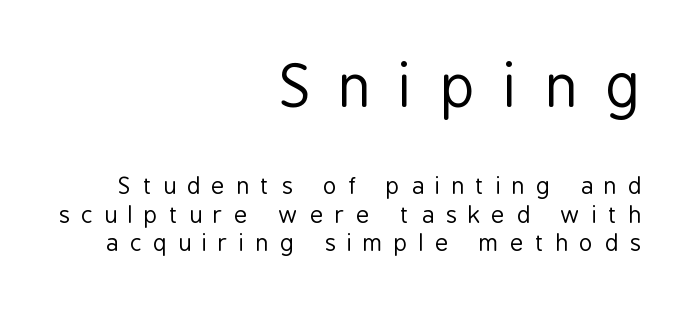
The image shows 58 px regular-weight, condensed sans-serif type, upright; set right-aligned, line spacing 1.24x, unusually wide letter spacing (+0.5 em), not underlined; the first (top) block is 2.52x larger; low stroke contrast and a medium x-height.
